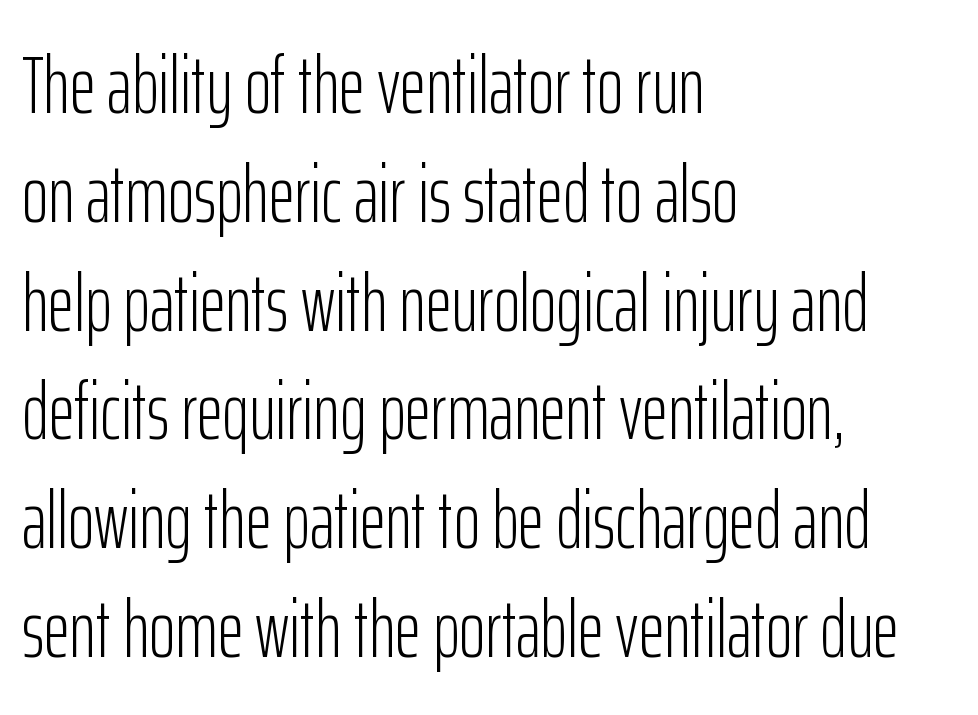
The image shows 80 px light, condensed sans-serif type, upright; set left-aligned, normal line spacing (1.36x), normal letter spacing, not underlined; low stroke contrast and a medium x-height.
